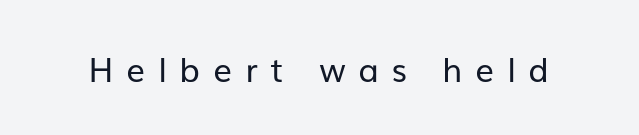
These lines were composed using upright roman letters. Regarding serifs, this sample does without them. Think of a printed novel: that variable character pitch is what you see here. Is the stroke heavy? The answer is a plain regular-or-lighter.
